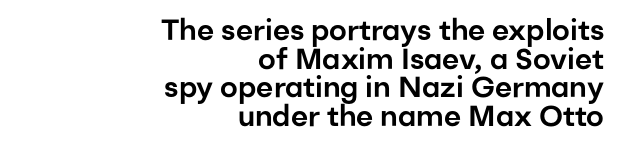
Q: Is the text italic (slanted)? A: No, it is upright.
Q: Is the typeface a serif or a sans-serif typeface? A: Sans-serif.
Q: Is the text underlined? A: No.
Q: How is the paragraph aligned? A: Right-aligned.
Q: Is the spacing between letters normal or unusually wide? A: Normal.
Q: Is the spacing between lines tight, normal or loose? A: Tight.
Q: Width (condensed, normal, or wide)? A: Normal.
Q: Stroke contrast? A: Low.
Q: x-height? A: Medium.
Q: Monospaced? A: No.
